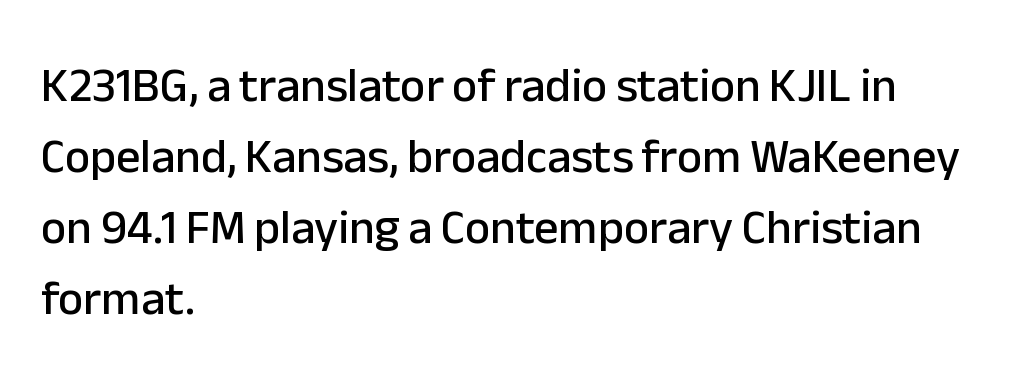
Q: Is the text italic (slanted)? A: No, it is upright.
Q: Is the typeface a serif or a sans-serif typeface? A: Sans-serif.
Q: Is the text underlined? A: No.
Q: How is the paragraph aligned? A: Left-aligned.
Q: Is the spacing between letters normal or unusually wide? A: Normal.
Q: Is the spacing between lines tight, normal or loose? A: Normal.
Q: Width (condensed, normal, or wide)? A: Normal.
Q: Stroke contrast? A: Low.
Q: x-height? A: Medium.
Q: Monospaced? A: No.
